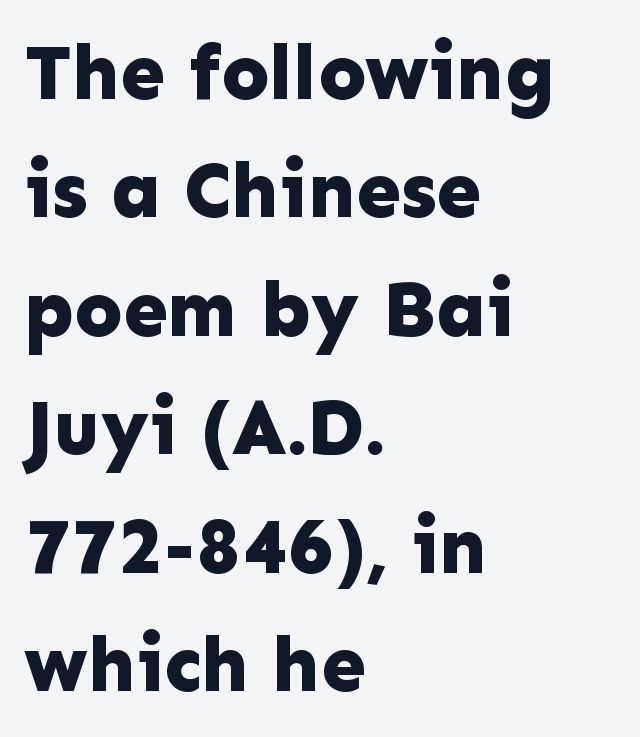
Q: Is the text bold? A: Yes.
Q: Is the text italic (slanted)? A: No, it is upright.
Q: Is the typeface a serif or a sans-serif typeface? A: Sans-serif.
Q: Is the text underlined? A: No.
Q: How is the paragraph aligned? A: Left-aligned.
Q: Is the spacing between letters normal or unusually wide? A: Normal.
Q: Is the spacing between lines tight, normal or loose? A: Normal.
Q: Width (condensed, normal, or wide)? A: Normal.
Q: Stroke contrast? A: Low.
Q: x-height? A: Medium.
Q: Monospaced? A: No.
